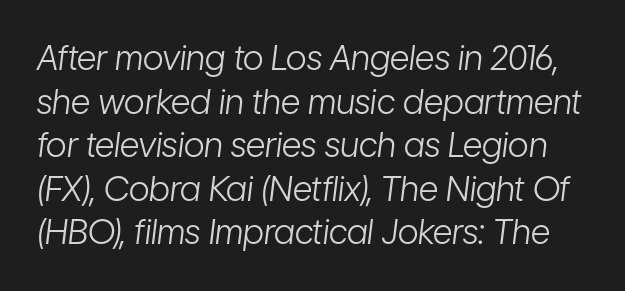
{"italic": "yes", "lean": "right", "slant_degrees": 7, "bold": "no", "weight": "light", "width": "condensed", "stroke_contrast": "low", "x_height": "medium", "monospaced": "no", "underline": "no", "line_spacing": "normal", "line_spacing_ratio": 1.28, "letter_spacing": "normal", "letter_spacing_em": 0.0, "glyph_px": 34}
